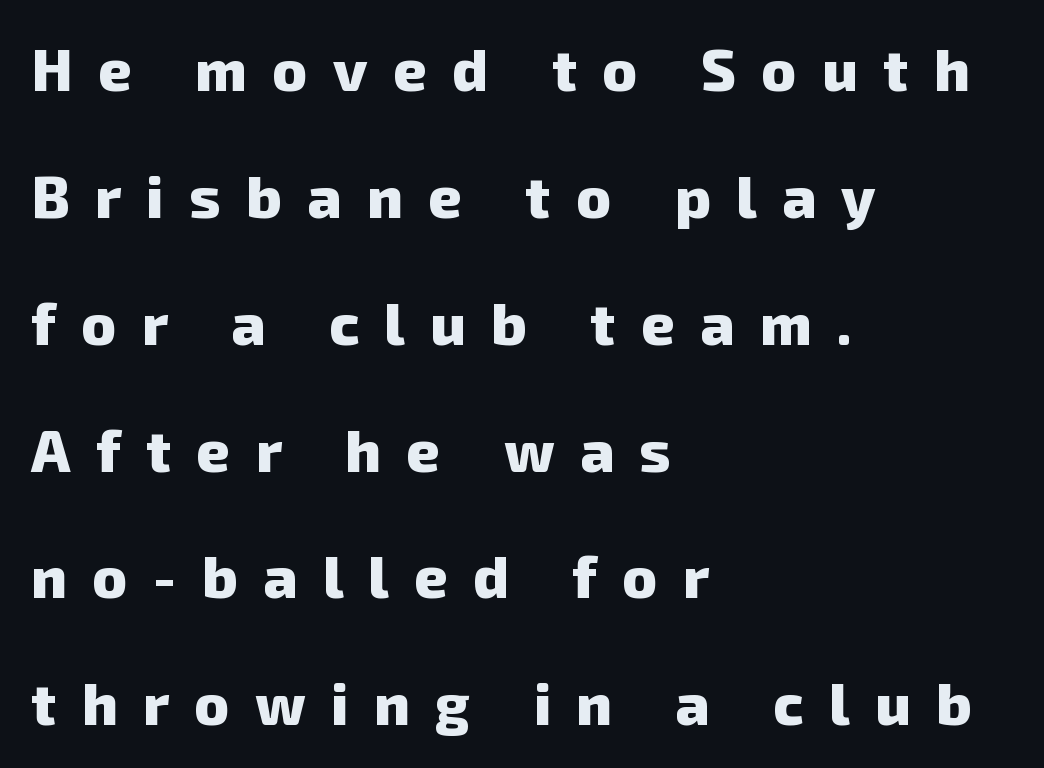
The image shows 59 px heavy sans-serif type; set left-aligned, loose line spacing (2.15x), unusually wide letter spacing (+0.43 em), not underlined; low stroke contrast and a medium x-height.
